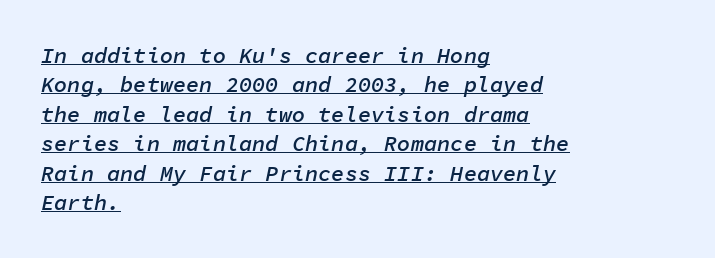
The image shows 22 px text type, italic (leaning right); set left-aligned, normal line spacing (1.34x), normal letter spacing, underlined.
